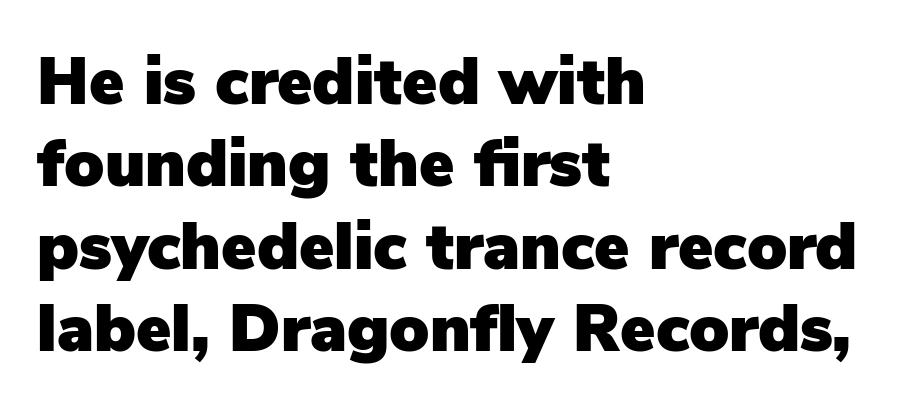
The image shows 66 px sans-serif type, upright; set left-aligned, normal line spacing (1.25x), normal letter spacing, not underlined; low stroke contrast and a medium x-height.
